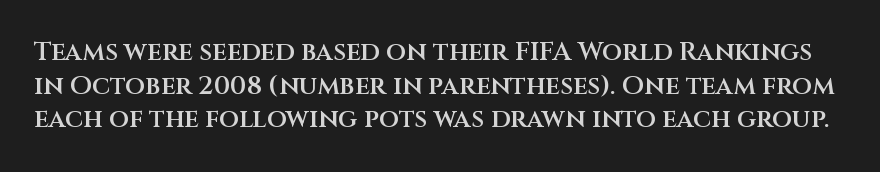
{"italic": "no", "bold": "semi", "underline": "no", "line_spacing": "normal", "line_spacing_ratio": 1.29, "letter_spacing": "normal", "letter_spacing_em": 0.0, "glyph_px": 26}
